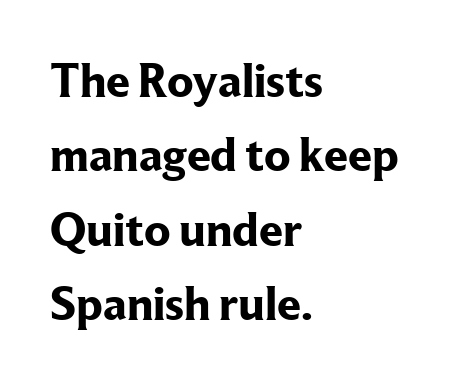
Q: Is the text bold? A: Yes.
Q: Is the text italic (slanted)? A: No, it is upright.
Q: Is the typeface a serif or a sans-serif typeface? A: Serif.
Q: Is the text underlined? A: No.
Q: How is the paragraph aligned? A: Left-aligned.
Q: Is the spacing between letters normal or unusually wide? A: Normal.
Q: Is the spacing between lines tight, normal or loose? A: Normal.
Q: Width (condensed, normal, or wide)? A: Normal.
Q: Stroke contrast? A: Low.
Q: x-height? A: Medium.
Q: Monospaced? A: No.
